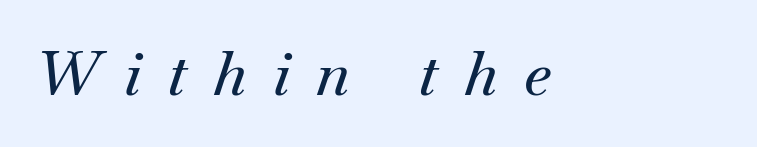
The image shows 62 px serif type, italic (leaning right); set left-aligned, unusually wide letter spacing (+0.42 em), not underlined; medium stroke contrast and a small x-height.
